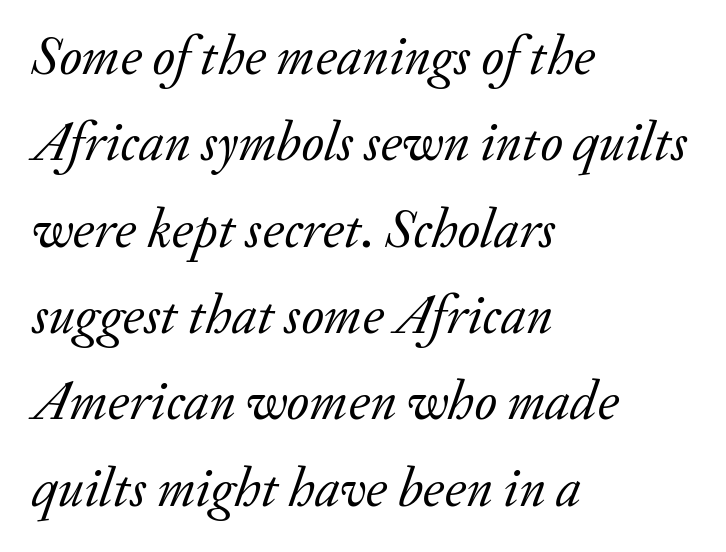
Q: Is the text bold? A: No.
Q: Is the text italic (slanted)? A: Yes, it leans right by about 20 degrees.
Q: Is the typeface a serif or a sans-serif typeface? A: Serif.
Q: Is the text underlined? A: No.
Q: How is the paragraph aligned? A: Left-aligned.
Q: Is the spacing between letters normal or unusually wide? A: Normal.
Q: Is the spacing between lines tight, normal or loose? A: Normal.
Q: Width (condensed, normal, or wide)? A: Normal.
Q: Stroke contrast? A: Low.
Q: x-height? A: Small.
Q: Monospaced? A: No.
